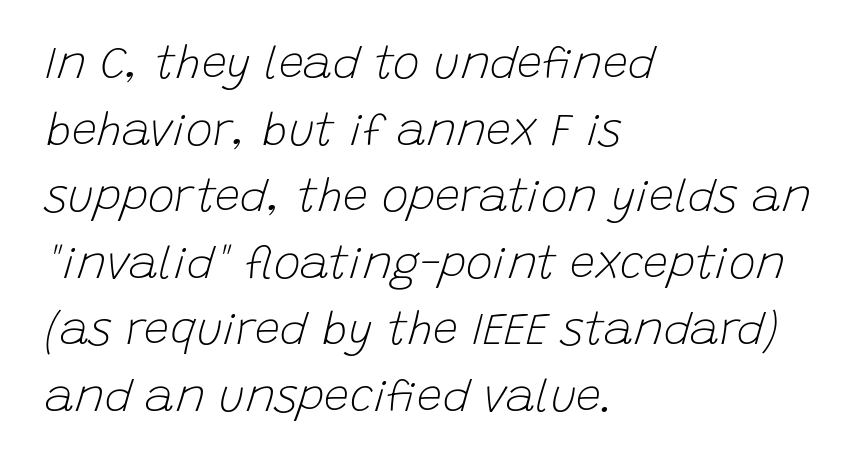
Q: Is the text bold? A: No.
Q: Is the text italic (slanted)? A: Yes, it leans right by about 15 degrees.
Q: Is the text underlined? A: No.
Q: How is the paragraph aligned? A: Left-aligned.
Q: Is the spacing between letters normal or unusually wide? A: Normal.
Q: Is the spacing between lines tight, normal or loose? A: Normal.
Q: Width (condensed, normal, or wide)? A: Normal.
Q: Stroke contrast? A: Low.
Q: x-height? A: Large.
Q: Monospaced? A: No.
